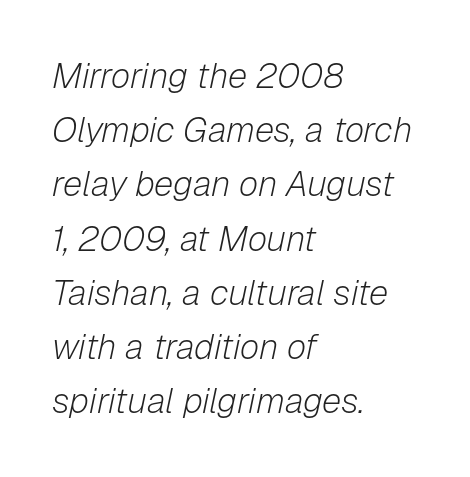
The passage shown leans; its letterforms are oblique. Observe the ordinary spacing: letters are neighbours, not strangers. A light-to-regular cut is what we see here. Descenders are the only things crossing below the line. Notice how descenders clear the ascenders below comfortably — that's standard leading. A classic flush-left, rag-right setting is used for this passage.
